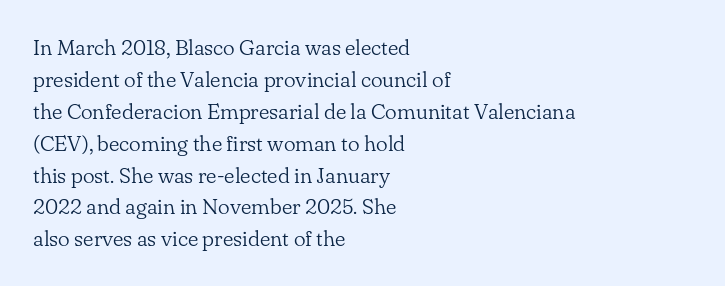
Q: Is the text bold? A: No.
Q: Is the text italic (slanted)? A: No, it is upright.
Q: Is the text underlined? A: No.
Q: How is the paragraph aligned? A: Left-aligned.
Q: Is the spacing between letters normal or unusually wide? A: Normal.
Q: Is the spacing between lines tight, normal or loose? A: Normal.
